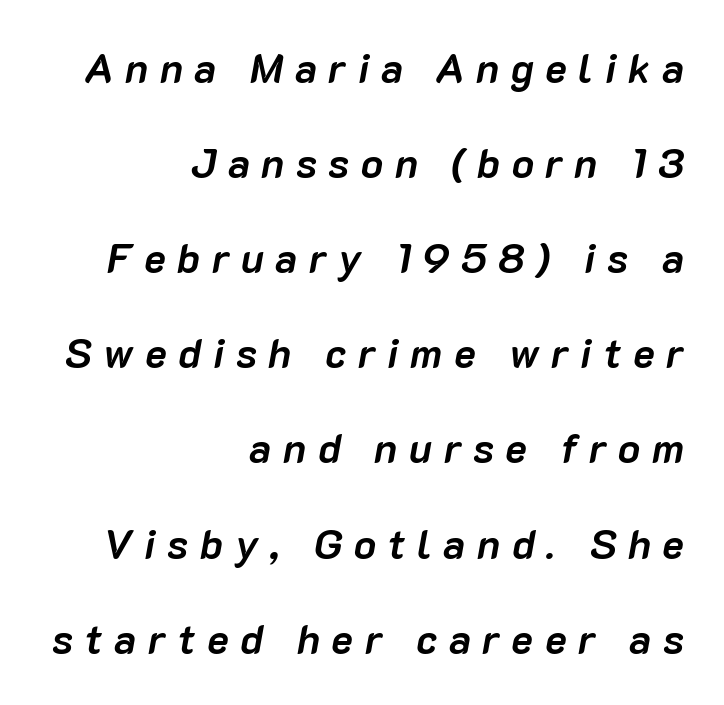
Q: Is the text bold? A: Yes.
Q: Is the text italic (slanted)? A: Yes, it leans right by about 10 degrees.
Q: Is the text underlined? A: No.
Q: How is the paragraph aligned? A: Right-aligned.
Q: Is the spacing between letters normal or unusually wide? A: Unusually wide.
Q: Is the spacing between lines tight, normal or loose? A: Loose.
Q: Width (condensed, normal, or wide)? A: Normal.
Q: Stroke contrast? A: Low.
Q: x-height? A: Medium.
Q: Monospaced? A: No.
